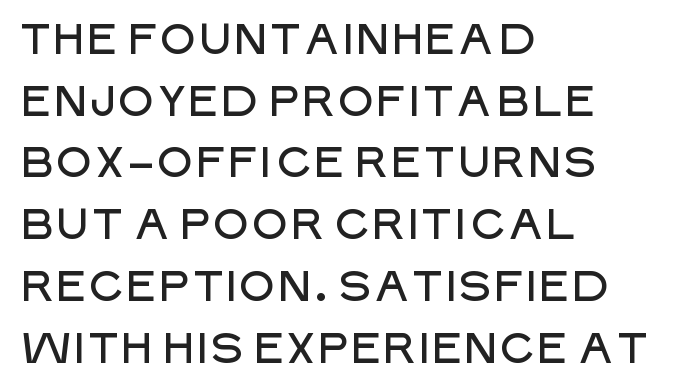
The image shows 42 px sans-serif type, upright; set left-aligned, normal line spacing (1.47x), normal letter spacing, not underlined; low stroke contrast and a large x-height.
